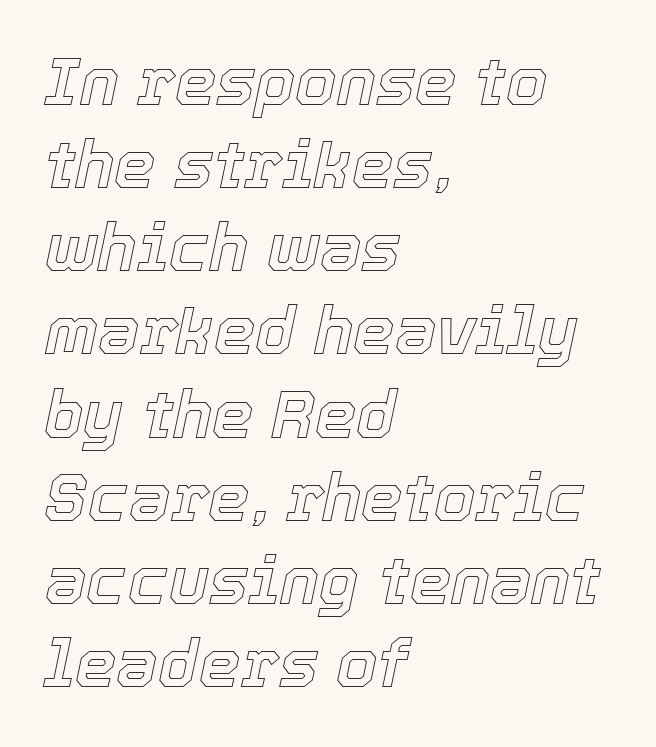
{"italic": "yes", "lean": "right", "slant_degrees": 12, "width": "normal", "x_height": "medium", "monospaced": "no", "underline": "no", "align": "left", "line_spacing": "normal", "line_spacing_ratio": 1.26, "letter_spacing": "normal", "letter_spacing_em": 0.0, "glyph_px": 66}
